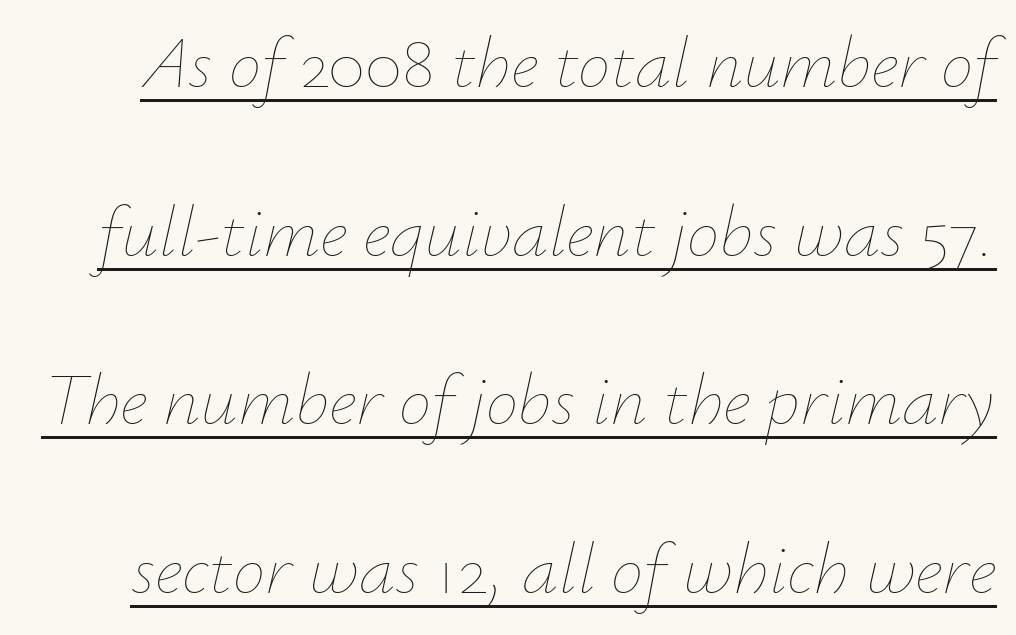
The image shows 73 px thin type, italic (leaning right); set loose line spacing (2.31x), normal letter spacing, underlined; low stroke contrast and a small x-height.
